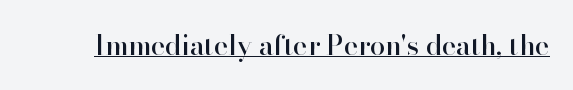
The image shows 27 px text type, upright; set normal letter spacing, underlined.
